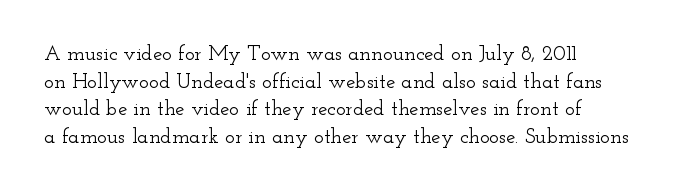
{"italic": "no", "underline": "no", "align": "left", "line_spacing": "normal", "line_spacing_ratio": 1.32, "letter_spacing": "normal", "letter_spacing_em": 0.0, "glyph_px": 21}
